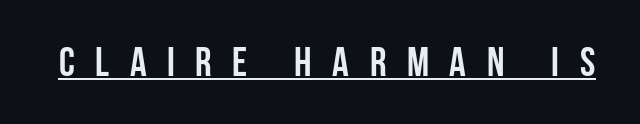
Q: Is the text bold? A: Yes.
Q: Is the text italic (slanted)? A: No, it is upright.
Q: Is the typeface a serif or a sans-serif typeface? A: Sans-serif.
Q: Is the text underlined? A: Yes.
Q: Is the spacing between letters normal or unusually wide? A: Unusually wide.
Q: Width (condensed, normal, or wide)? A: Condensed.
Q: Stroke contrast? A: Low.
Q: x-height? A: Large.
Q: Monospaced? A: No.
